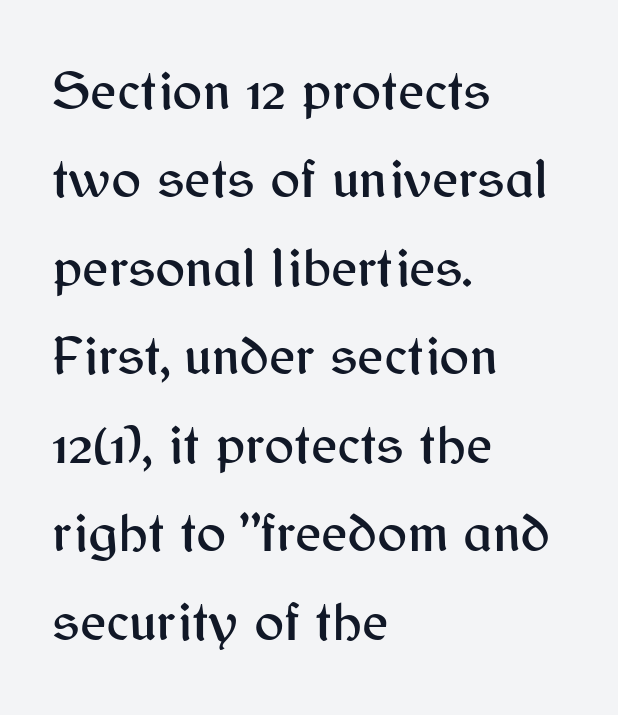
Q: Is the text italic (slanted)? A: No, it is upright.
Q: Is the typeface a serif or a sans-serif typeface? A: Sans-serif.
Q: Is the text underlined? A: No.
Q: How is the paragraph aligned? A: Left-aligned.
Q: Is the spacing between letters normal or unusually wide? A: Normal.
Q: Is the spacing between lines tight, normal or loose? A: Normal.
Q: Width (condensed, normal, or wide)? A: Normal.
Q: Stroke contrast? A: Medium.
Q: x-height? A: Medium.
Q: Monospaced? A: No.
